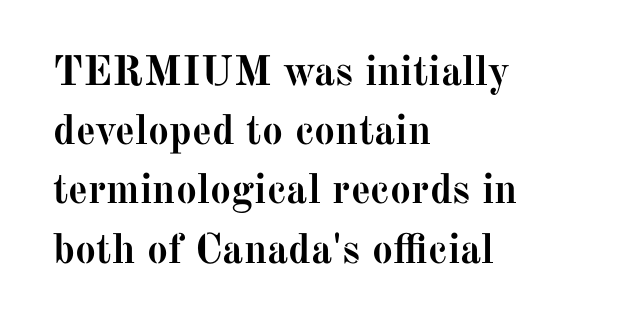
Q: Is the text bold? A: Yes.
Q: Is the text italic (slanted)? A: No, it is upright.
Q: Is the typeface a serif or a sans-serif typeface? A: Serif.
Q: Is the text underlined? A: No.
Q: How is the paragraph aligned? A: Left-aligned.
Q: Is the spacing between letters normal or unusually wide? A: Normal.
Q: Is the spacing between lines tight, normal or loose? A: Normal.
Q: Width (condensed, normal, or wide)? A: Normal.
Q: Stroke contrast? A: Medium.
Q: x-height? A: Medium.
Q: Monospaced? A: No.
